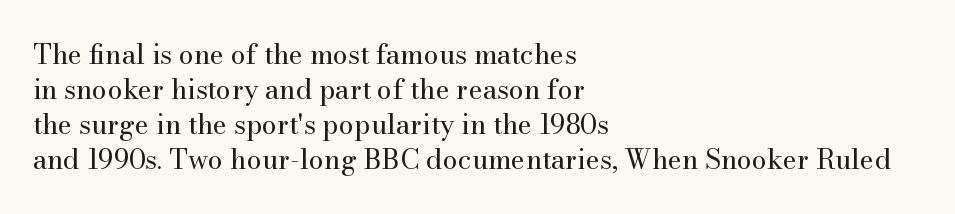
Q: Is the text bold? A: No.
Q: Is the text italic (slanted)? A: No, it is upright.
Q: Is the text underlined? A: No.
Q: How is the paragraph aligned? A: Left-aligned.
Q: Is the spacing between letters normal or unusually wide? A: Normal.
Q: Is the spacing between lines tight, normal or loose? A: Normal.
